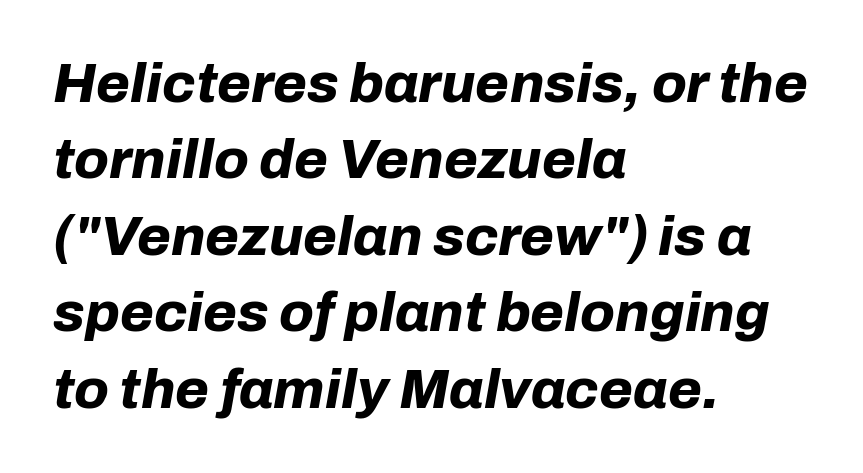
The image shows 55 px bold type, italic (leaning right); set left-aligned, normal line spacing (1.39x), normal letter spacing, not underlined; low stroke contrast and a medium x-height.
